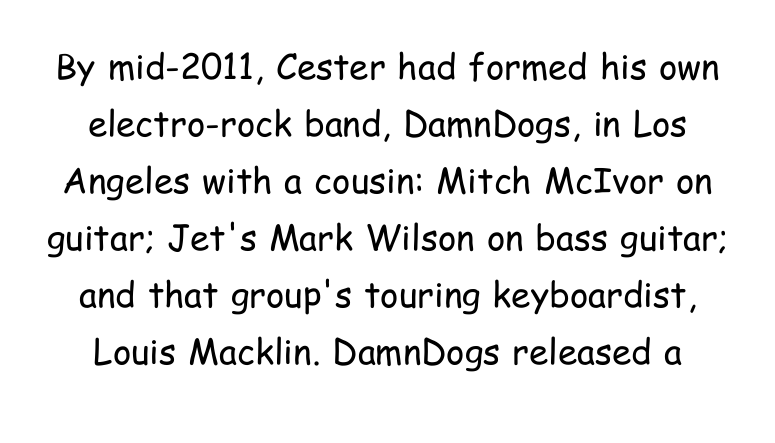
{"serif": "no", "italic": "no", "bold": "no", "weight": "regular", "width": "condensed", "stroke_contrast": "low", "x_height": "medium", "monospaced": "no", "underline": "no", "line_spacing": "normal", "line_spacing_ratio": 1.63, "letter_spacing": "normal", "letter_spacing_em": 0.0, "glyph_px": 35}
